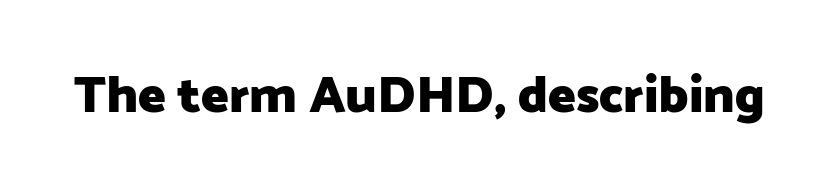
{"serif": "no", "italic": "no", "bold": "yes", "weight": "heavy", "width": "normal", "stroke_contrast": "low", "x_height": "medium", "monospaced": "no", "underline": "no", "letter_spacing": "normal", "letter_spacing_em": 0.0, "glyph_px": 52}
